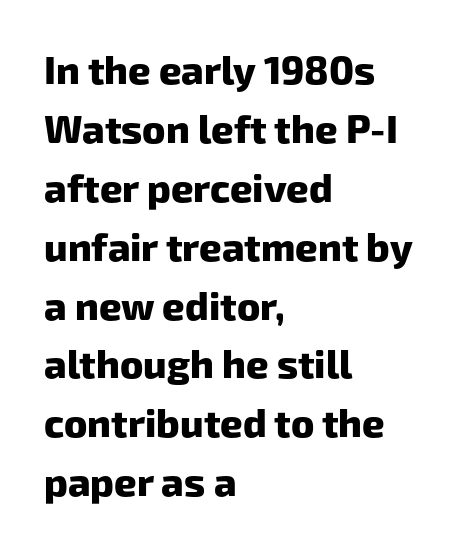
Q: Is the text bold? A: Yes.
Q: Is the typeface a serif or a sans-serif typeface? A: Sans-serif.
Q: Is the text underlined? A: No.
Q: How is the paragraph aligned? A: Left-aligned.
Q: Is the spacing between letters normal or unusually wide? A: Normal.
Q: Is the spacing between lines tight, normal or loose? A: Normal.
Q: Width (condensed, normal, or wide)? A: Normal.
Q: Stroke contrast? A: Low.
Q: x-height? A: Medium.
Q: Monospaced? A: No.
